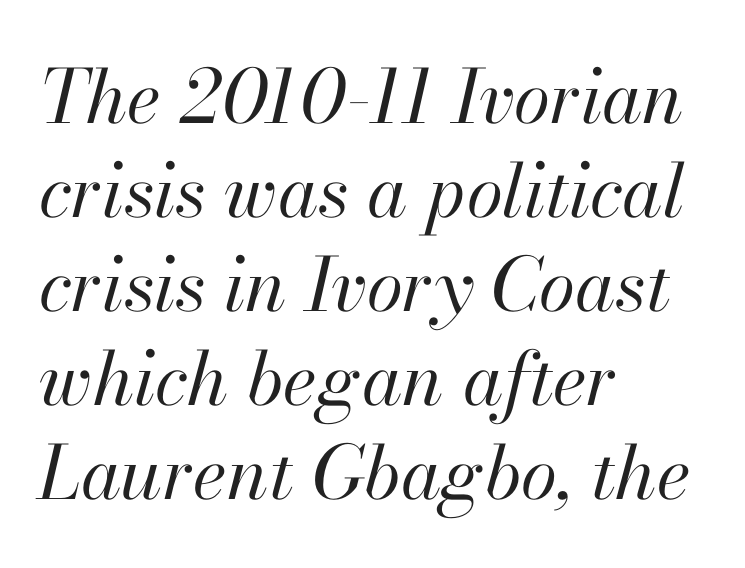
{"italic": "yes", "lean": "right", "slant_degrees": 13, "bold": "no", "weight": "regular", "width": "normal", "stroke_contrast": "high", "x_height": "small", "monospaced": "no", "underline": "no", "align": "left", "line_spacing": "normal", "line_spacing_ratio": 1.27, "letter_spacing": "normal", "letter_spacing_em": 0.0, "glyph_px": 74}
